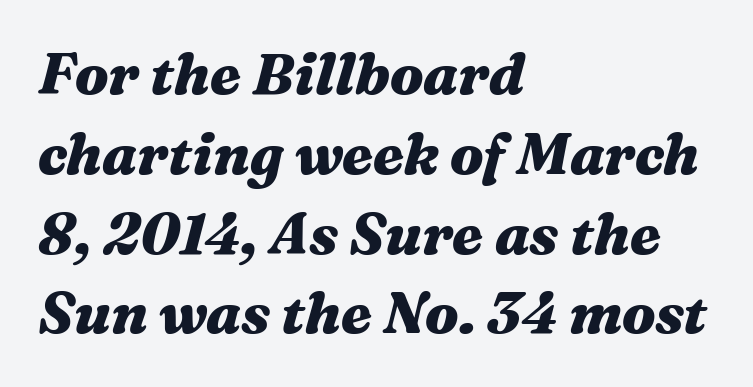
Varying glyph widths throughout — classic text-font behaviour. Tall strokes in this sample are angled rather than plumb. The passage shown is not underscored anywhere. The ragged edge is on the right, which tells us the setting is flush left.
